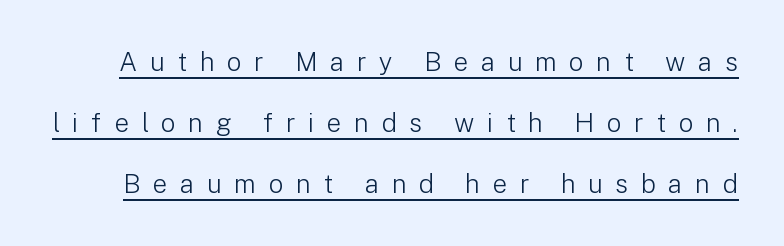
{"italic": "no", "bold": "no", "underline": "yes", "line_spacing": "loose", "line_spacing_ratio": 2.35, "letter_spacing": "wide", "letter_spacing_em": 0.48, "glyph_px": 26}
